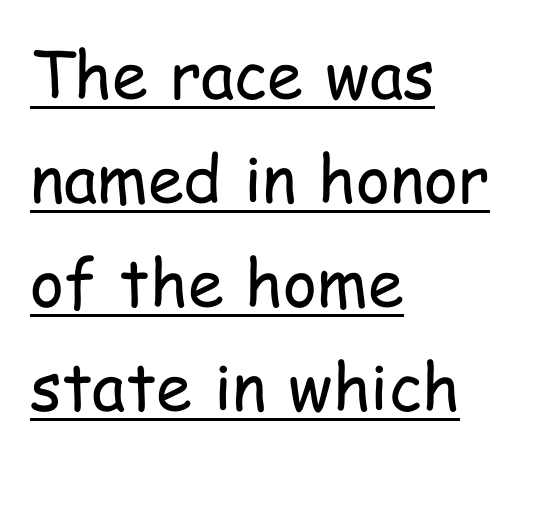
{"serif": "no", "italic": "no", "bold": "no", "weight": "regular", "width": "condensed", "stroke_contrast": "low", "x_height": "medium", "monospaced": "no", "underline": "yes", "align": "left", "line_spacing": "normal", "line_spacing_ratio": 1.6, "letter_spacing": "normal", "letter_spacing_em": 0.0, "glyph_px": 65}
